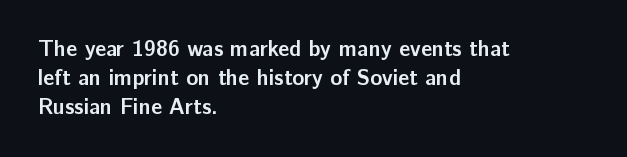
The image shows 22 px bold type, upright; set left-aligned, normal line spacing (1.31x), normal letter spacing, not underlined.
